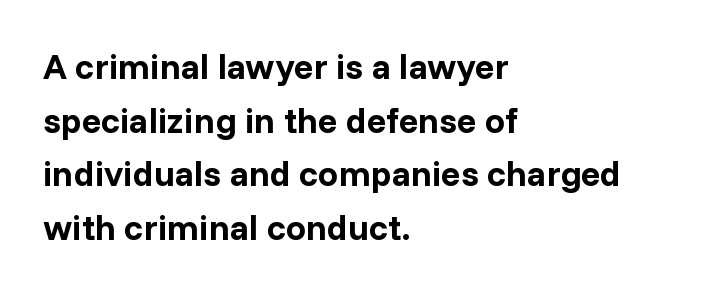
The image shows 36 px bold sans-serif type, upright; set left-aligned, normal line spacing (1.49x), normal letter spacing, not underlined; low stroke contrast and a medium x-height.
